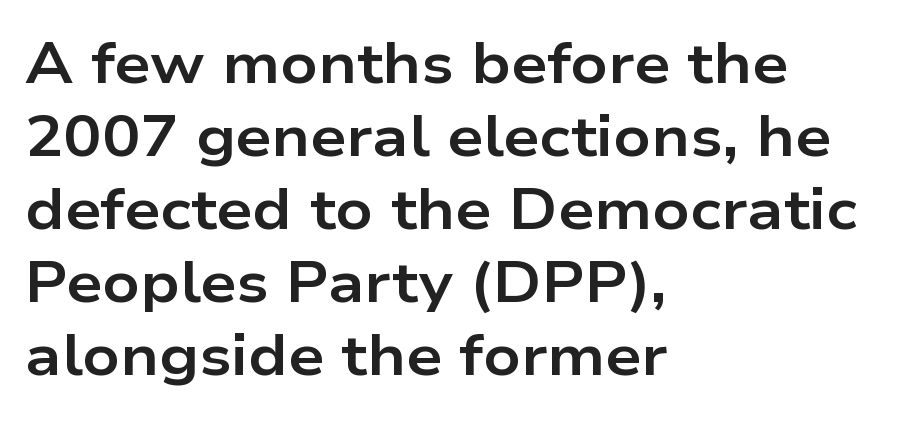
Q: Is the text bold? A: Yes.
Q: Is the text italic (slanted)? A: No, it is upright.
Q: Is the typeface a serif or a sans-serif typeface? A: Sans-serif.
Q: Is the text underlined? A: No.
Q: How is the paragraph aligned? A: Left-aligned.
Q: Is the spacing between letters normal or unusually wide? A: Normal.
Q: Is the spacing between lines tight, normal or loose? A: Normal.
Q: Width (condensed, normal, or wide)? A: Wide.
Q: Stroke contrast? A: Low.
Q: x-height? A: Medium.
Q: Monospaced? A: No.
